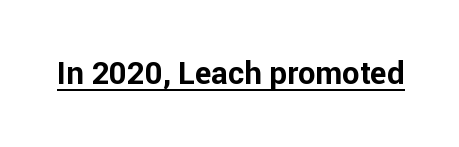
{"serif": "no", "italic": "no", "bold": "yes", "weight": "bold", "width": "normal", "stroke_contrast": "low", "x_height": "medium", "monospaced": "no", "underline": "yes", "letter_spacing": "normal", "letter_spacing_em": 0.0, "glyph_px": 31}
